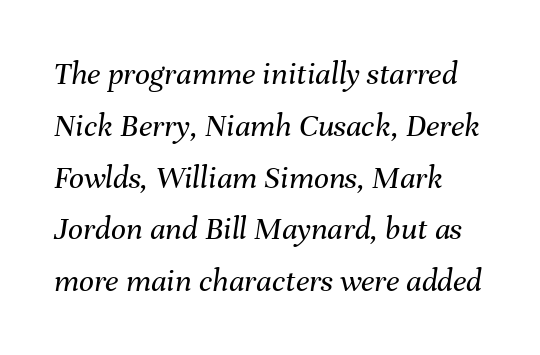
Q: Is the text bold? A: No.
Q: Is the text italic (slanted)? A: Yes, it leans right by about 8 degrees.
Q: Is the text underlined? A: No.
Q: Is the spacing between letters normal or unusually wide? A: Normal.
Q: Is the spacing between lines tight, normal or loose? A: Normal.
Q: Width (condensed, normal, or wide)? A: Normal.
Q: Stroke contrast? A: Medium.
Q: x-height? A: Medium.
Q: Monospaced? A: No.
